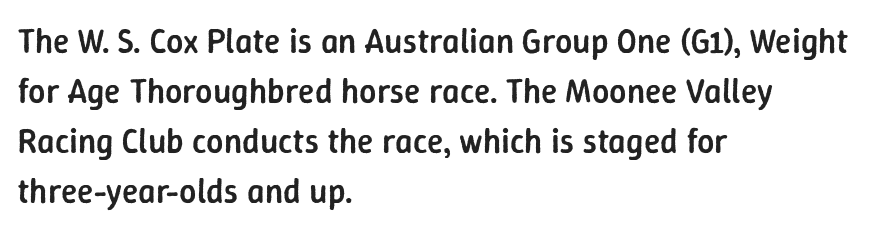
{"serif": "no", "italic": "no", "bold": "semi", "weight": "semibold", "width": "normal", "stroke_contrast": "low", "x_height": "medium", "monospaced": "no", "underline": "no", "align": "left", "line_spacing": "normal", "line_spacing_ratio": 1.47, "letter_spacing": "normal", "letter_spacing_em": 0.0, "glyph_px": 34}
